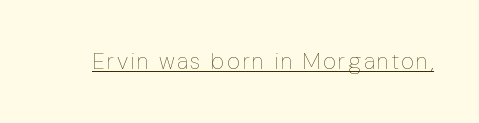
{"italic": "no", "bold": "no", "underline": "yes", "glyph_px": 23}
